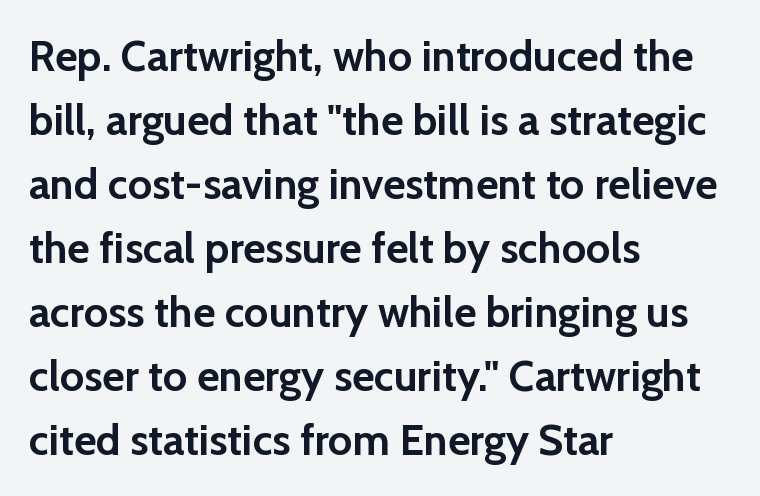
Q: Is the text bold? A: Yes.
Q: Is the text italic (slanted)? A: No, it is upright.
Q: Is the typeface a serif or a sans-serif typeface? A: Sans-serif.
Q: Is the text underlined? A: No.
Q: How is the paragraph aligned? A: Left-aligned.
Q: Is the spacing between letters normal or unusually wide? A: Normal.
Q: Is the spacing between lines tight, normal or loose? A: Normal.
Q: Width (condensed, normal, or wide)? A: Normal.
Q: Stroke contrast? A: Low.
Q: x-height? A: Medium.
Q: Monospaced? A: No.
